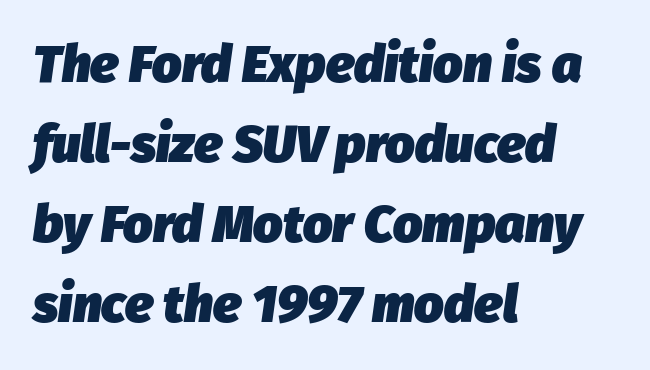
The image shows 52 px heavy type, italic (leaning right); set left-aligned, normal line spacing (1.54x), normal letter spacing, not underlined; low stroke contrast and a medium x-height.
